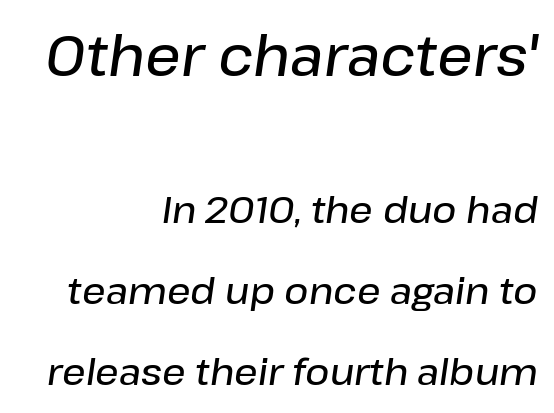
{"italic": "yes", "lean": "right", "slant_degrees": 8, "bold": "semi", "weight": "semibold", "width": "normal", "stroke_contrast": "low", "x_height": "medium", "monospaced": "no", "underline": "no", "align": "right", "line_spacing": "loose", "line_spacing_ratio": 2.19, "letter_spacing": "normal", "letter_spacing_em": 0.0, "larger_block": "first", "size_ratio": 1.51, "glyph_px": 56}
